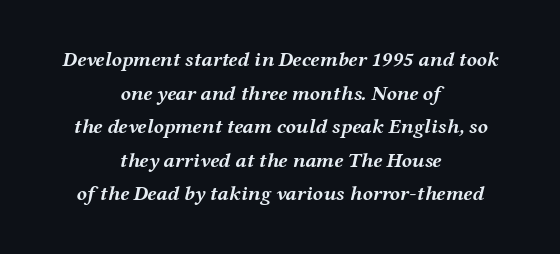
In terms of letterspacing, this is plain default setting. Does the copy run flush right? No — it is centered line by line. Is there much room between lines? A standard amount, neither cramped nor airy. Anything drawn beneath the words? Only blank space.
